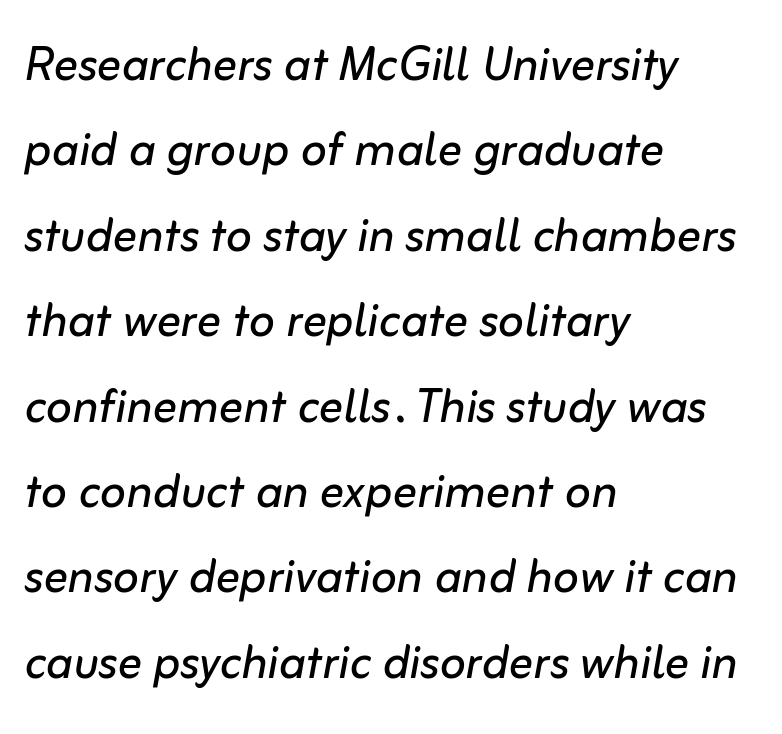
The image shows 61 px regular-weight type, italic (leaning right); set left-aligned, normal line spacing (1.4x), normal letter spacing, not underlined; low stroke contrast and a medium x-height.
